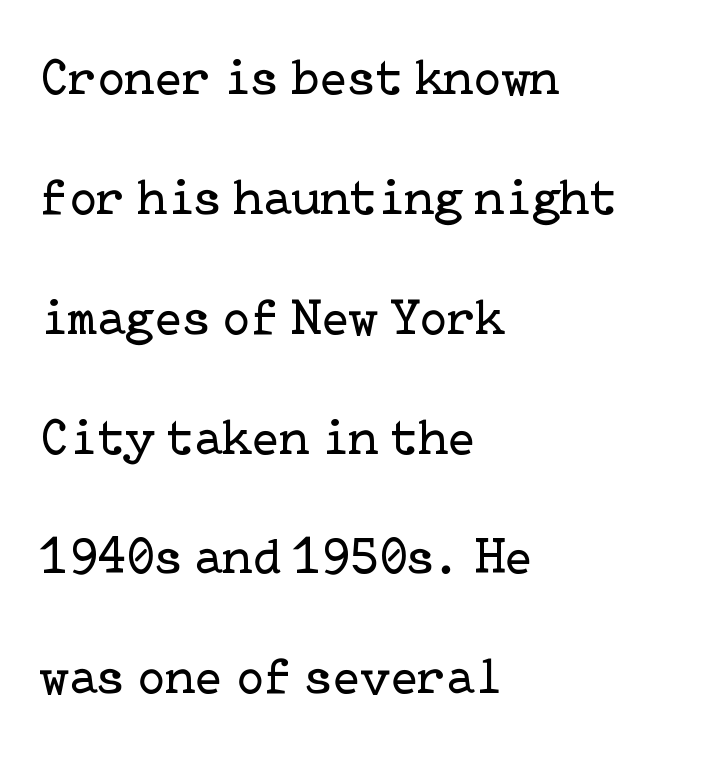
The image shows 51 px regular-weight serif type, upright; set left-aligned, loose line spacing (2.35x), normal letter spacing, not underlined; low stroke contrast and a medium x-height.
